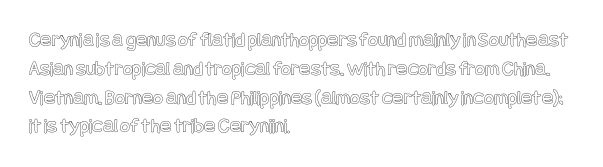
{"italic": "no", "underline": "no", "align": "left", "line_spacing": "normal", "line_spacing_ratio": 1.37, "letter_spacing": "normal", "letter_spacing_em": 0.0, "glyph_px": 21}
